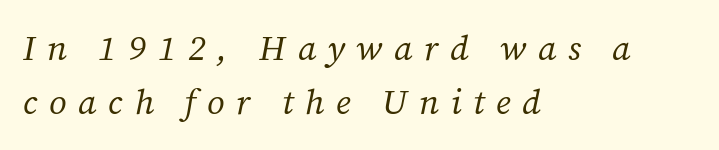
The image shows 35 px regular-weight serif type, italic (leaning right); set left-aligned, normal line spacing (1.55x), unusually wide letter spacing (+0.33 em), not underlined; medium stroke contrast and a medium x-height.
